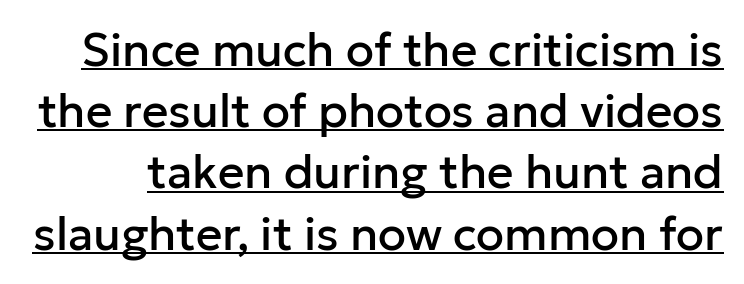
In designer terms, the underline attribute is active on this setting. Normally led — the rows are evenly, conventionally spaced. Is the letter spacing exaggerated? No — it looks like the ordinary default. The face used here is proportionally spaced, like ordinary book or web type. The characters display no serif detailing; their extremities are plain. Upright lettering throughout.
